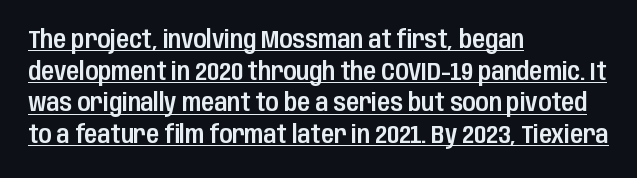
{"italic": "no", "underline": "yes", "align": "left", "line_spacing": "normal", "line_spacing_ratio": 1.32, "letter_spacing": "normal", "letter_spacing_em": 0.0, "glyph_px": 24}
